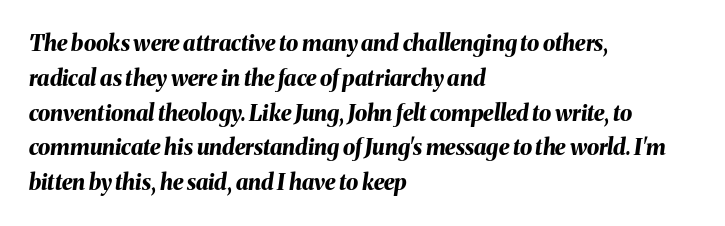
The image shows 22 px bold type, italic (leaning right); set left-aligned, normal line spacing (1.58x), normal letter spacing, not underlined.
